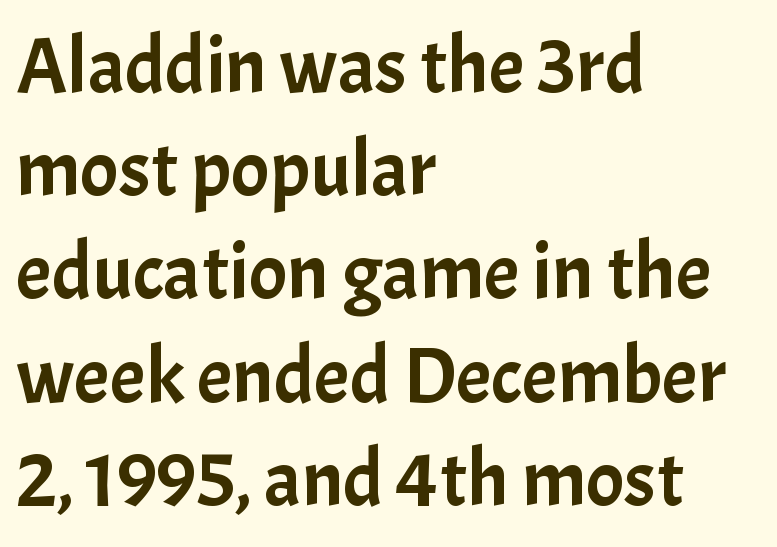
Q: Is the text italic (slanted)? A: No, it is upright.
Q: Is the typeface a serif or a sans-serif typeface? A: Sans-serif.
Q: Is the text underlined? A: No.
Q: How is the paragraph aligned? A: Left-aligned.
Q: Is the spacing between letters normal or unusually wide? A: Normal.
Q: Is the spacing between lines tight, normal or loose? A: Normal.
Q: Width (condensed, normal, or wide)? A: Normal.
Q: Stroke contrast? A: Low.
Q: x-height? A: Medium.
Q: Monospaced? A: No.
